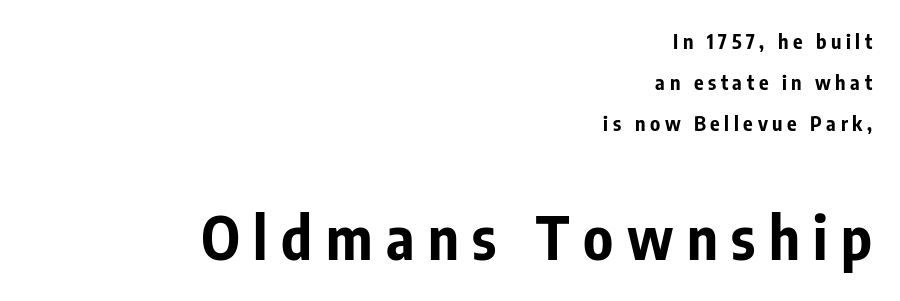
{"serif": "no", "italic": "no", "bold": "yes", "weight": "bold", "width": "condensed", "stroke_contrast": "low", "x_height": "medium", "monospaced": "no", "underline": "no", "align": "right", "line_spacing": "loose", "line_spacing_ratio": 2.06, "letter_spacing": "wide", "letter_spacing_em": 0.23, "larger_block": "second", "size_ratio": 2.95, "glyph_px": 59}
